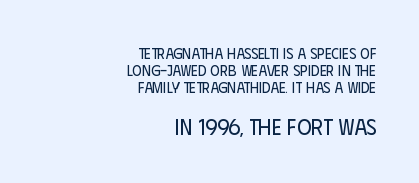
{"italic": "no", "bold": "no", "underline": "no", "align": "right", "line_spacing": "tight", "line_spacing_ratio": 1.14, "letter_spacing": "normal", "letter_spacing_em": 0.0, "larger_block": "second", "size_ratio": 1.47, "glyph_px": 22}
